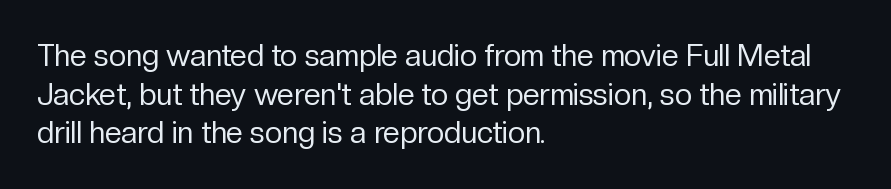
Q: Is the text bold? A: No.
Q: Is the text italic (slanted)? A: No, it is upright.
Q: Is the typeface a serif or a sans-serif typeface? A: Sans-serif.
Q: Is the text underlined? A: No.
Q: How is the paragraph aligned? A: Left-aligned.
Q: Is the spacing between letters normal or unusually wide? A: Normal.
Q: Is the spacing between lines tight, normal or loose? A: Normal.
Q: Width (condensed, normal, or wide)? A: Normal.
Q: Stroke contrast? A: Low.
Q: x-height? A: Medium.
Q: Monospaced? A: No.
